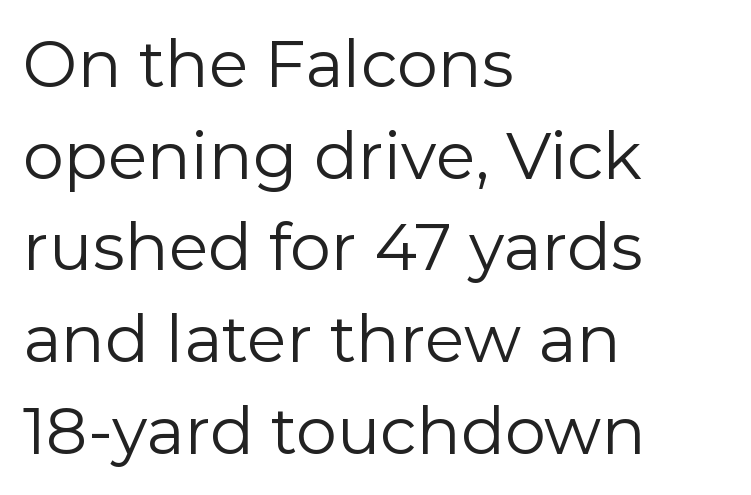
Q: Is the text bold? A: No.
Q: Is the text italic (slanted)? A: No, it is upright.
Q: Is the typeface a serif or a sans-serif typeface? A: Sans-serif.
Q: Is the text underlined? A: No.
Q: How is the paragraph aligned? A: Left-aligned.
Q: Is the spacing between letters normal or unusually wide? A: Normal.
Q: Is the spacing between lines tight, normal or loose? A: Normal.
Q: Width (condensed, normal, or wide)? A: Normal.
Q: Stroke contrast? A: Low.
Q: x-height? A: Medium.
Q: Monospaced? A: No.
